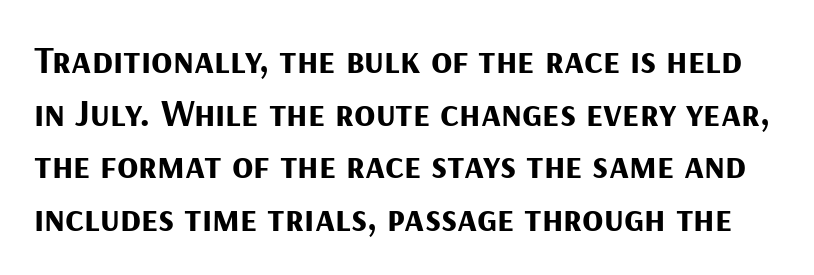
The image shows 39 px bold sans-serif type, upright; set normal line spacing (1.35x), normal letter spacing, not underlined; medium stroke contrast and a medium x-height.
